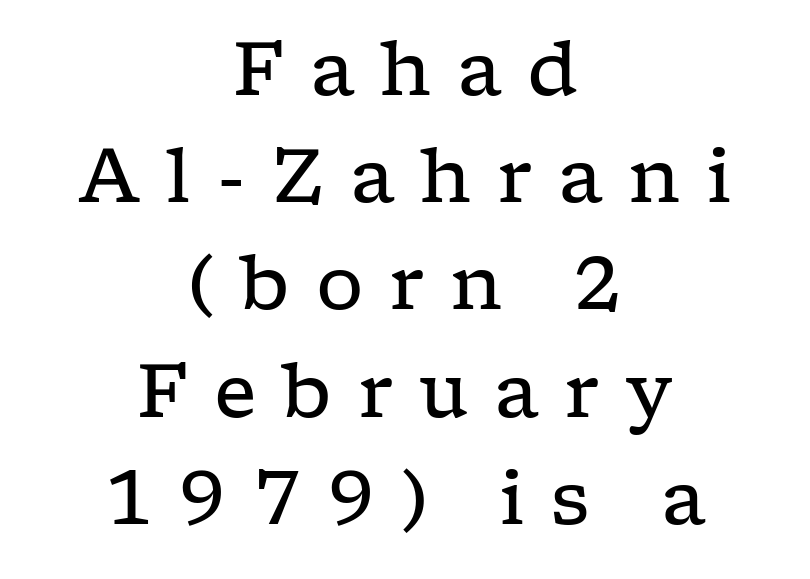
Letter spacing: wide. Every stem runs plumb, perpendicular to the baseline. Each letter keeps its own natural width here, so spacing adapts to shape. Check the space under the baseline: it is left empty. The weight would be labelled regular, book, light, or lighter still. The block of text has a typical density, with ordinary space between rows.
